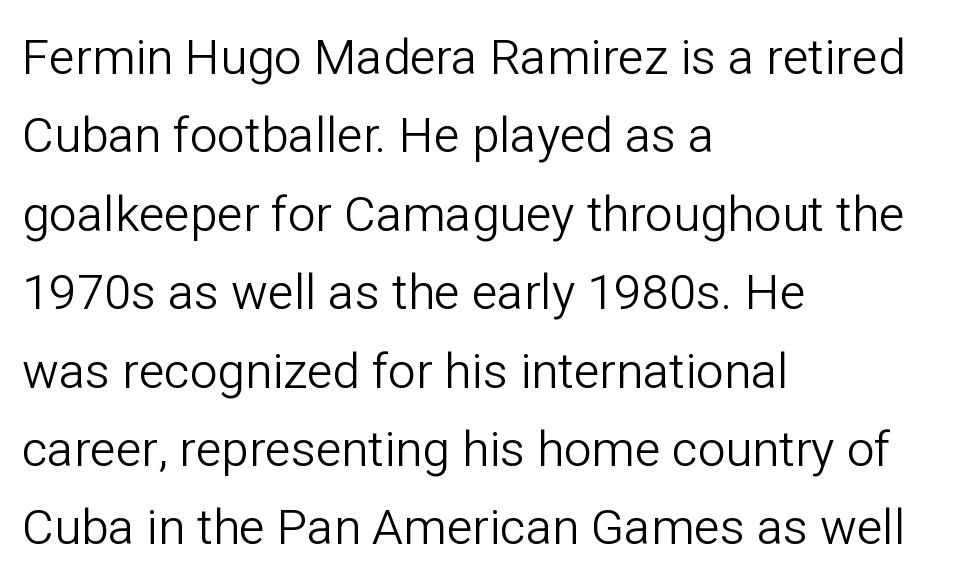
Q: Is the text bold? A: No.
Q: Is the text italic (slanted)? A: No, it is upright.
Q: Is the typeface a serif or a sans-serif typeface? A: Sans-serif.
Q: Is the text underlined? A: No.
Q: How is the paragraph aligned? A: Left-aligned.
Q: Is the spacing between letters normal or unusually wide? A: Normal.
Q: Is the spacing between lines tight, normal or loose? A: Normal.
Q: Width (condensed, normal, or wide)? A: Normal.
Q: Stroke contrast? A: Low.
Q: x-height? A: Medium.
Q: Monospaced? A: No.
